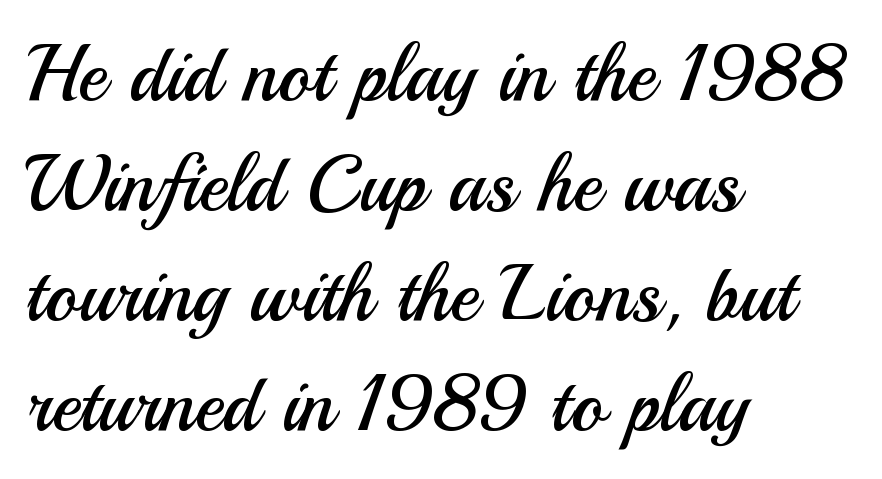
The face used here is a sans, in the tradition of grotesques and geometrics. Decoration check: the copy has no underline. The strokes are not fattened; the text isn't bold.
